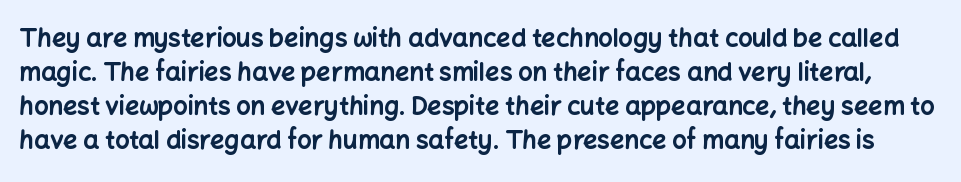
The image shows 25 px bold type, upright; set normal line spacing (1.36x), normal letter spacing, not underlined.
